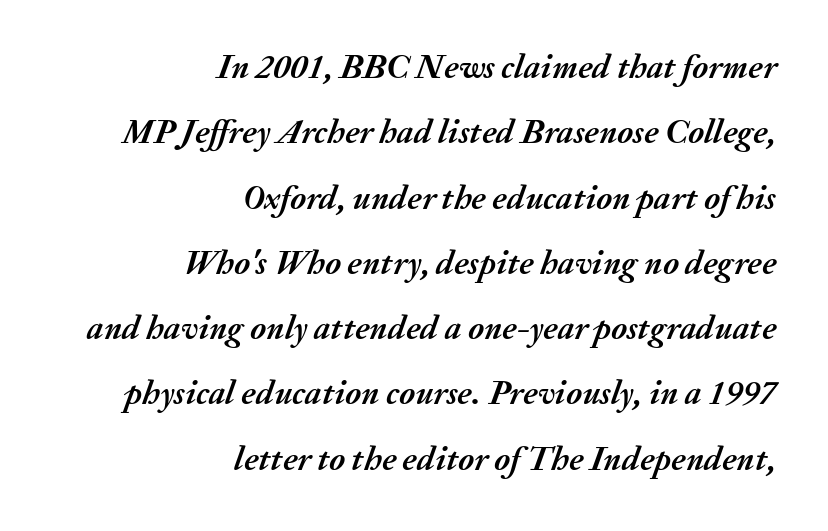
{"italic": "yes", "lean": "right", "slant_degrees": 20, "bold": "yes", "weight": "semibold", "width": "normal", "stroke_contrast": "medium", "x_height": "medium", "monospaced": "no", "underline": "no", "align": "right", "line_spacing": "loose", "line_spacing_ratio": 1.92, "letter_spacing": "normal", "letter_spacing_em": 0.0, "glyph_px": 34}
